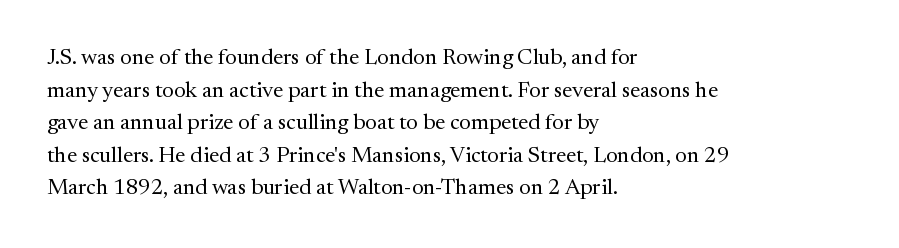
The image shows 22 px text type, upright; set left-aligned, normal line spacing (1.48x), normal letter spacing, not underlined.
